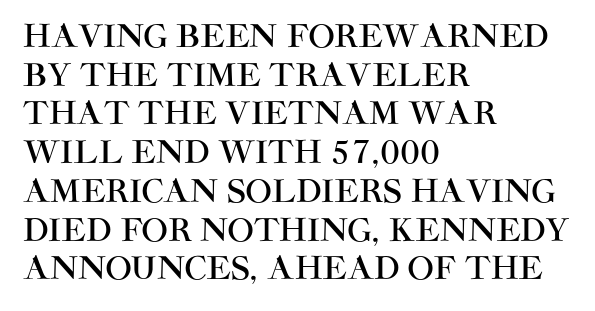
Q: Is the text italic (slanted)? A: No, it is upright.
Q: Is the typeface a serif or a sans-serif typeface? A: Sans-serif.
Q: Is the text underlined? A: No.
Q: How is the paragraph aligned? A: Left-aligned.
Q: Is the spacing between letters normal or unusually wide? A: Normal.
Q: Is the spacing between lines tight, normal or loose? A: Normal.
Q: Width (condensed, normal, or wide)? A: Normal.
Q: Stroke contrast? A: High.
Q: x-height? A: Large.
Q: Monospaced? A: No.
